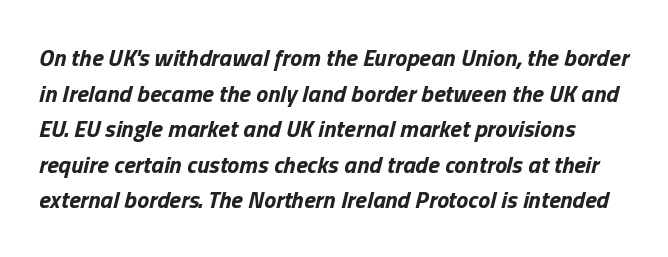
The sample has been set heavy, in full bold. This rendering leaves character spacing at its baseline value. These lines were composed using italics. Rows of type keep a routine distance in the vertical direction. Each row of text sits above clean, open space.
